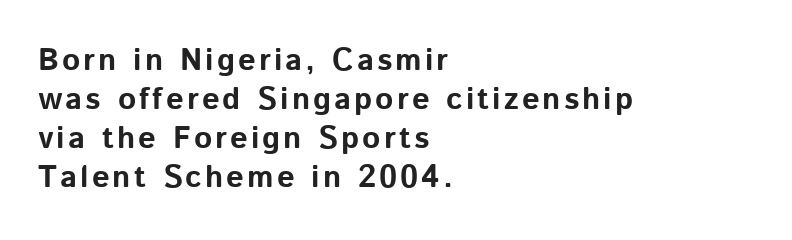
Q: Is the text bold? A: Yes.
Q: Is the text italic (slanted)? A: No, it is upright.
Q: Is the typeface a serif or a sans-serif typeface? A: Sans-serif.
Q: Is the text underlined? A: No.
Q: How is the paragraph aligned? A: Left-aligned.
Q: Is the spacing between lines tight, normal or loose? A: Normal.
Q: Width (condensed, normal, or wide)? A: Normal.
Q: Stroke contrast? A: Low.
Q: x-height? A: Medium.
Q: Monospaced? A: No.
